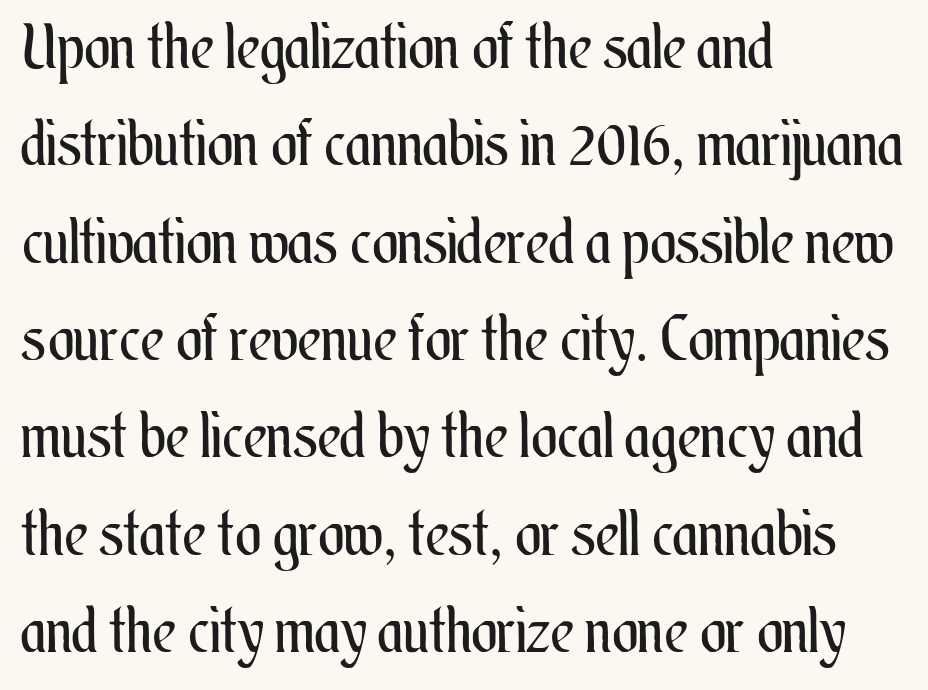
{"italic": "no", "bold": "no", "weight": "regular", "width": "condensed", "stroke_contrast": "medium", "x_height": "small", "monospaced": "no", "underline": "no", "align": "left", "line_spacing": "normal", "line_spacing_ratio": 1.57, "letter_spacing": "normal", "letter_spacing_em": 0.0, "glyph_px": 62}
